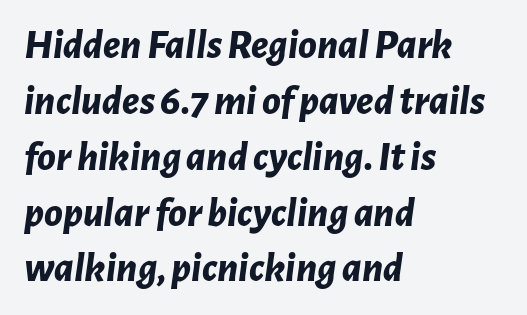
The image shows 42 px bold type, italic (leaning right); set left-aligned, normal line spacing (1.33x), normal letter spacing, not underlined; low stroke contrast and a medium x-height.
